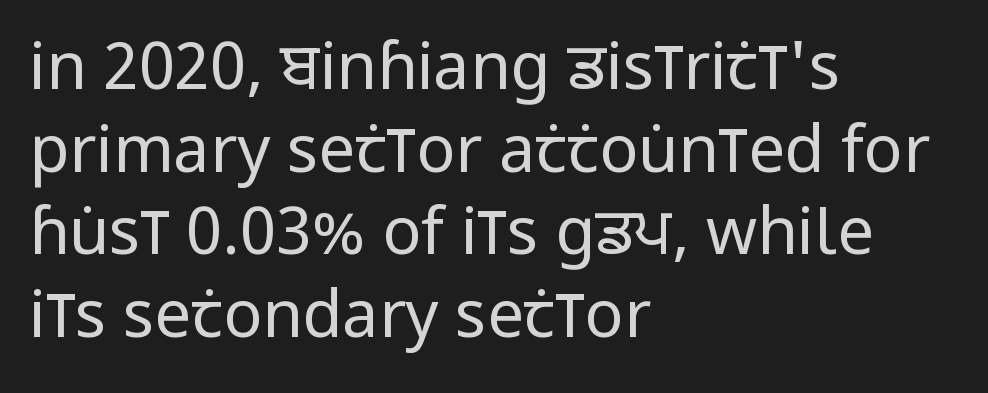
Q: Is the text bold? A: No.
Q: Is the text italic (slanted)? A: No, it is upright.
Q: Is the typeface a serif or a sans-serif typeface? A: Sans-serif.
Q: Is the text underlined? A: No.
Q: How is the paragraph aligned? A: Left-aligned.
Q: Is the spacing between letters normal or unusually wide? A: Normal.
Q: Is the spacing between lines tight, normal or loose? A: Normal.
Q: Width (condensed, normal, or wide)? A: Condensed.
Q: Stroke contrast? A: Low.
Q: x-height? A: Large.
Q: Monospaced? A: No.
